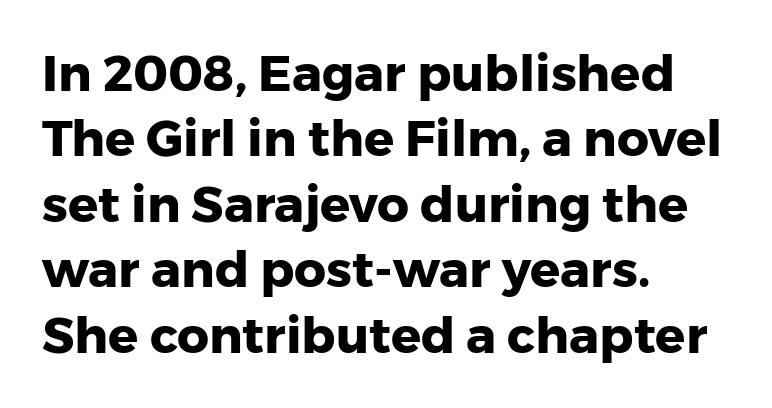
{"serif": "no", "italic": "no", "bold": "yes", "weight": "heavy", "width": "normal", "stroke_contrast": "low", "x_height": "medium", "monospaced": "no", "underline": "no", "align": "left", "line_spacing": "normal", "line_spacing_ratio": 1.31, "letter_spacing": "normal", "letter_spacing_em": 0.0, "glyph_px": 50}
